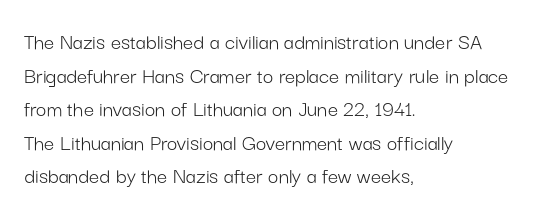
The image shows 23 px text type, upright; set left-aligned, normal line spacing (1.46x), normal letter spacing, not underlined.
